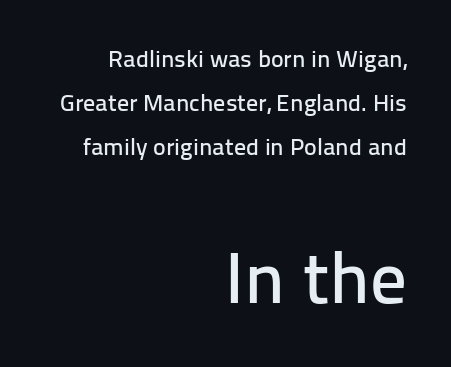
The image shows 73 px sans-serif type, upright; set right-aligned, line spacing 1.83x, normal letter spacing, not underlined; the second (bottom) block is 3.04x larger; low stroke contrast and a medium x-height.
